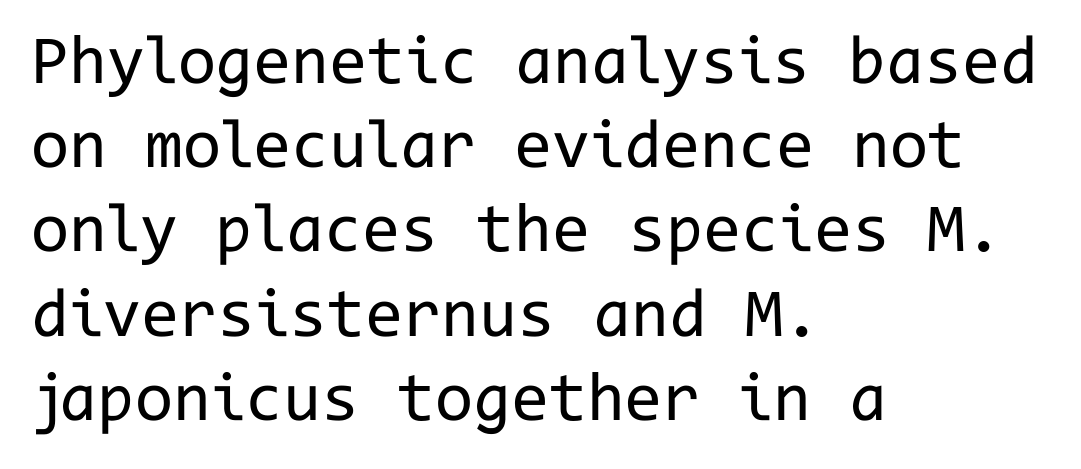
{"serif": "no", "italic": "no", "bold": "no", "weight": "regular", "width": "normal", "stroke_contrast": "low", "x_height": "medium", "monospaced": "yes", "underline": "no", "align": "left", "line_spacing_ratio": 1.22, "letter_spacing": "normal", "letter_spacing_em": 0.0, "glyph_px": 69}
